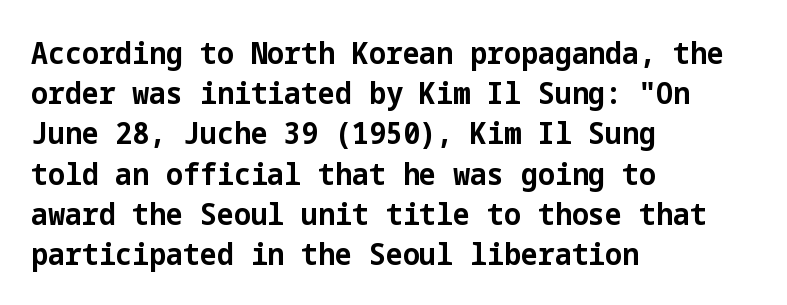
Tall strokes in this sample are plumb rather than angled. The sample has been set heavy, in full bold. A typesetter would label this face a sans. The rendering uses a moderate line-height, typical for paragraphs. The gaps between neighbouring characters are ordinary and unremarkable.
